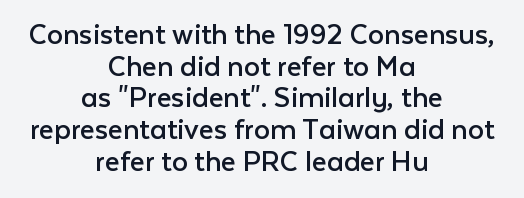
{"serif": "no", "italic": "no", "bold": "no", "weight": "regular", "width": "normal", "stroke_contrast": "low", "x_height": "medium", "monospaced": "no", "underline": "no", "align": "center", "line_spacing": "tight", "line_spacing_ratio": 0.99, "letter_spacing": "normal", "letter_spacing_em": 0.0, "glyph_px": 32}
